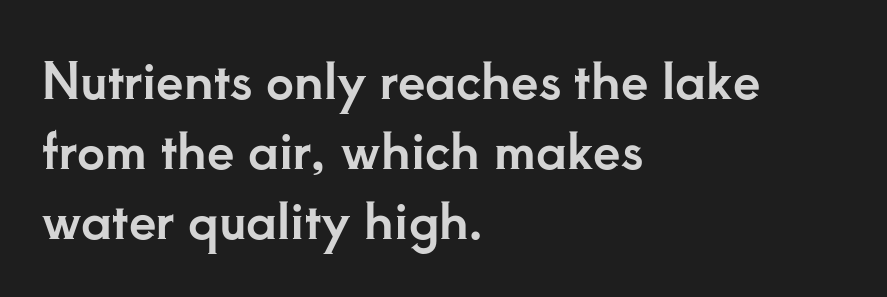
The image shows 49 px serif type, upright; set left-aligned, normal line spacing (1.43x), normal letter spacing, not underlined; low stroke contrast and a small x-height.
